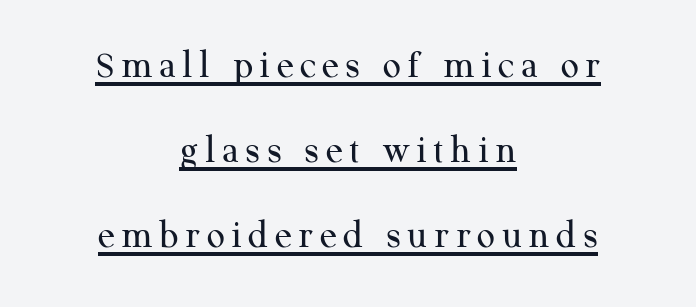
Q: Is the text bold? A: No.
Q: Is the text italic (slanted)? A: No, it is upright.
Q: Is the typeface a serif or a sans-serif typeface? A: Serif.
Q: Is the text underlined? A: Yes.
Q: How is the paragraph aligned? A: Centered.
Q: Is the spacing between lines tight, normal or loose? A: Loose.
Q: Width (condensed, normal, or wide)? A: Normal.
Q: Stroke contrast? A: Medium.
Q: x-height? A: Medium.
Q: Monospaced? A: No.
